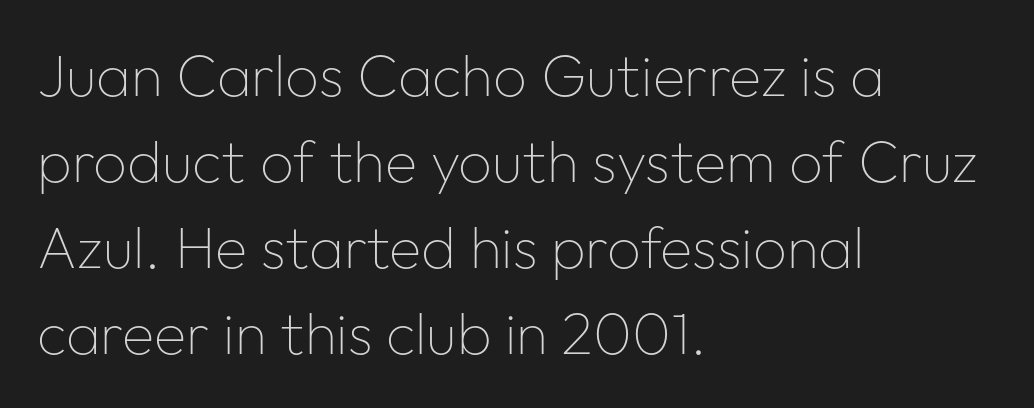
The image shows 59 px thin sans-serif type, upright; set left-aligned, normal line spacing (1.46x), normal letter spacing, not underlined; low stroke contrast and a medium x-height.
